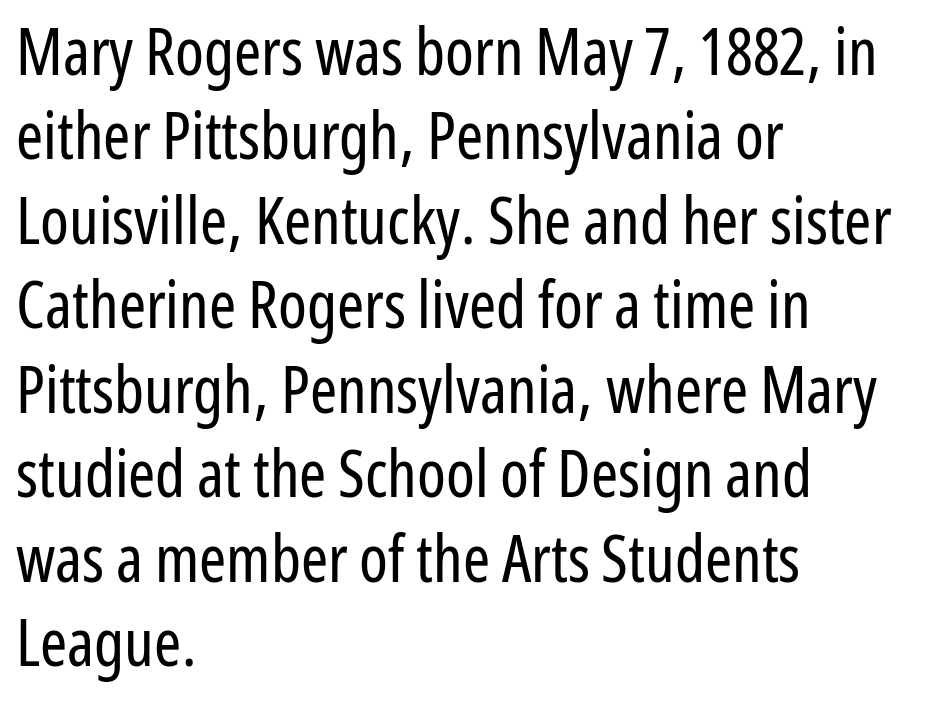
The image shows 65 px regular-weight, condensed sans-serif type, upright; set left-aligned, normal line spacing (1.3x), normal letter spacing, not underlined; low stroke contrast and a medium x-height.
